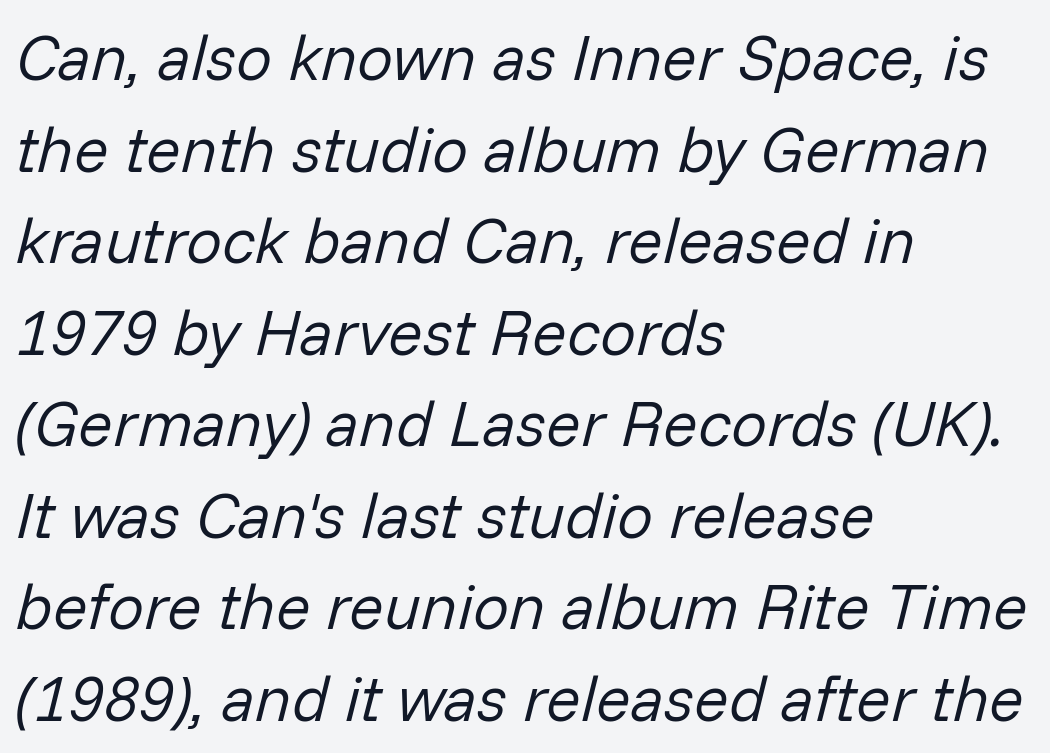
Glyph-to-glyph distance matches everyday printed text. Line starts are locked; line ends wander. The font sits on the lighter half of the weight spectrum, regular included. Proportional: the letters do not fall into vertical columns. Looking at the ascenders, they clearly lean. Line spacing here is normal.
